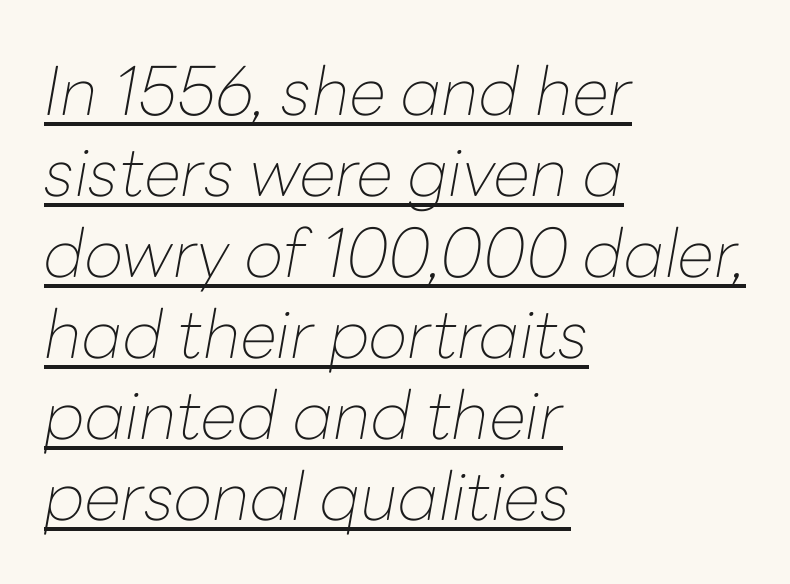
Q: Is the text bold? A: No.
Q: Is the text italic (slanted)? A: Yes, it leans right by about 10 degrees.
Q: Is the text underlined? A: Yes.
Q: How is the paragraph aligned? A: Left-aligned.
Q: Is the spacing between letters normal or unusually wide? A: Normal.
Q: Width (condensed, normal, or wide)? A: Normal.
Q: Stroke contrast? A: Low.
Q: x-height? A: Medium.
Q: Monospaced? A: No.
